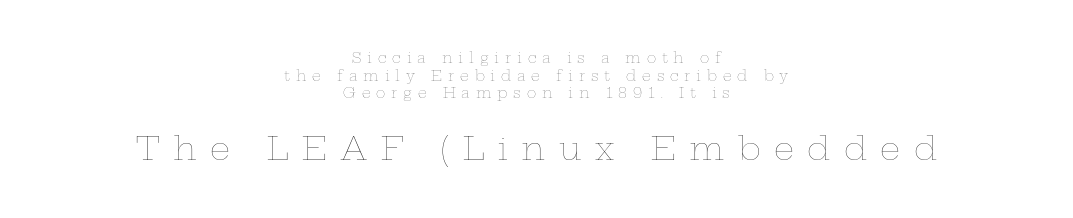
Neither beginnings nor endings align; midpoints do. Vertically, the passage feels balanced, rows spaced as you'd expect. Ordinary non-slanted type is in use. Do the characters align in a grid? No, the font is proportional. Check the space under the baseline: it is left empty. Stems and bowls with no extra thickness — not bold.
